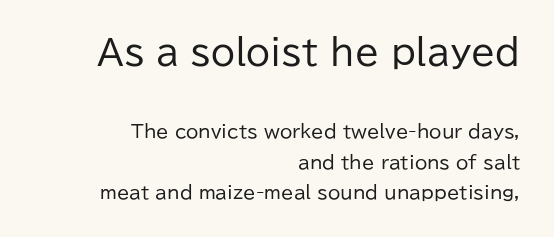
Tracking here is standard; glyphs follow each other at the usual distance. Check the space under the baseline: it is left empty. The passage shown is typed in a proportional face where columns would drift. These lines were composed using upright roman letters.
